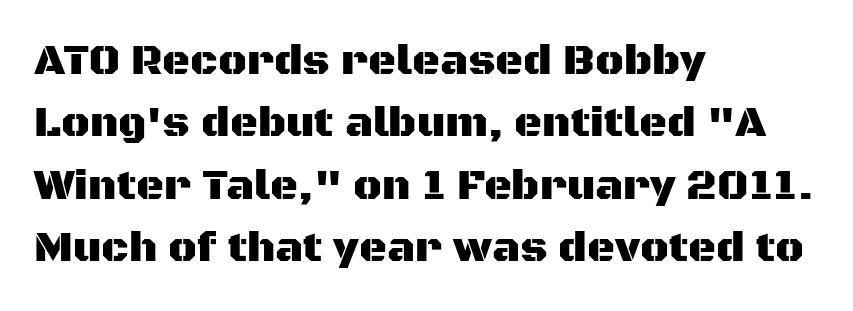
The image shows 43 px sans-serif type, upright; set left-aligned, normal line spacing (1.45x), normal letter spacing, not underlined; medium stroke contrast and a large x-height.
